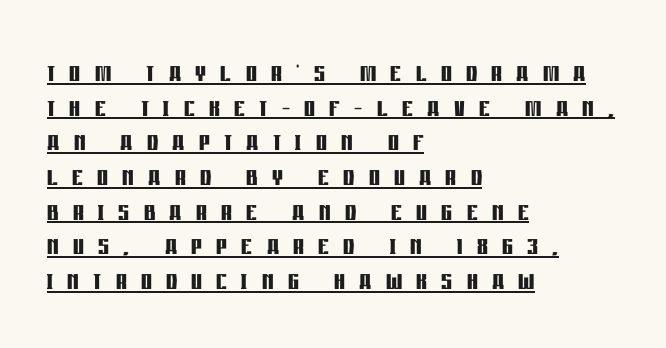
The image shows 34 px semibold, condensed sans-serif type, upright; set left-aligned, tight line spacing (1.02x), unusually wide letter spacing (+0.42 em), underlined; low stroke contrast and a large x-height.
